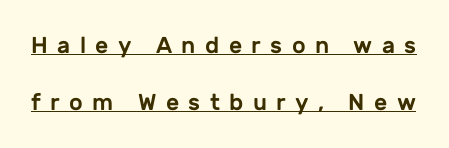
The words here are underlined. The typography opts for an upright posture over an oblique one. The tracking reads as deliberately expanded to a designer's eye. The space between consecutive lines is lavish.
